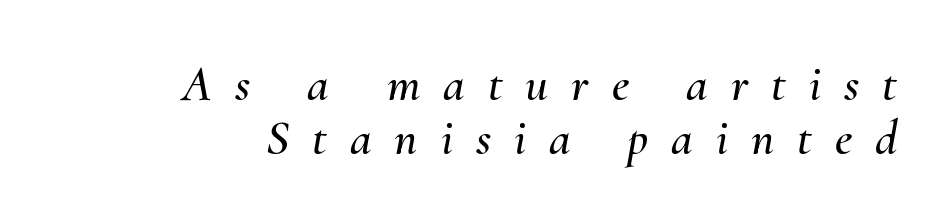
Q: Is the text italic (slanted)? A: Yes, it leans right by about 10 degrees.
Q: Is the text underlined? A: No.
Q: How is the paragraph aligned? A: Right-aligned.
Q: Is the spacing between letters normal or unusually wide? A: Unusually wide.
Q: Is the spacing between lines tight, normal or loose? A: Tight.
Q: Width (condensed, normal, or wide)? A: Normal.
Q: Stroke contrast? A: Medium.
Q: x-height? A: Small.
Q: Monospaced? A: No.
